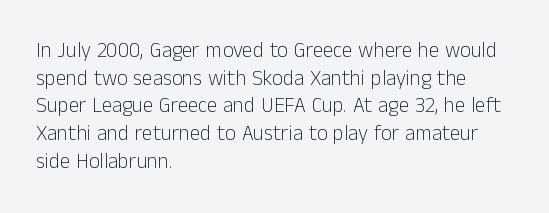
The image shows 21 px text type, upright; set left-aligned, normal line spacing (1.32x), normal letter spacing, not underlined.
